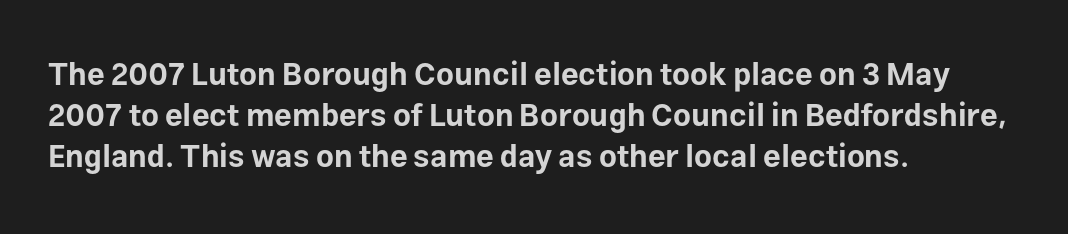
The type family on display is of the sans-serif kind. Plain, unruled lines of type. The rendering anchors every line to the left-hand side. The specimen reads as upright at a glance.
